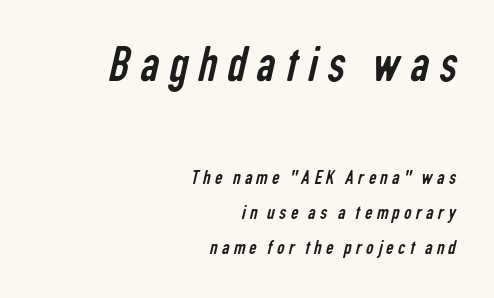
{"serif": "no", "bold": "no", "weight": "regular", "width": "condensed", "stroke_contrast": "low", "x_height": "medium", "monospaced": "no", "underline": "no", "align": "right", "line_spacing": "normal", "line_spacing_ratio": 1.66, "letter_spacing": "wide", "letter_spacing_em": 0.2, "larger_block": "first", "size_ratio": 2.48, "glyph_px": 52}
